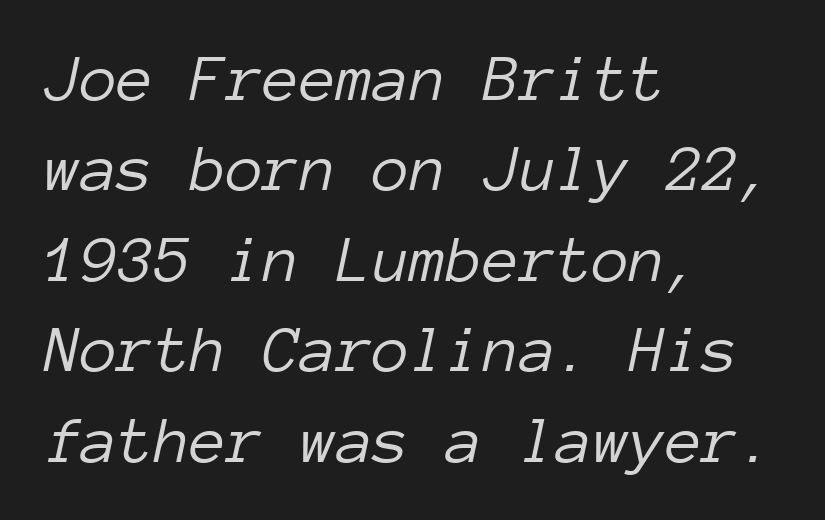
Q: Is the text bold? A: No.
Q: Is the text italic (slanted)? A: Yes, it leans right by about 12 degrees.
Q: Is the text underlined? A: No.
Q: How is the paragraph aligned? A: Left-aligned.
Q: Is the spacing between letters normal or unusually wide? A: Normal.
Q: Is the spacing between lines tight, normal or loose? A: Normal.
Q: Width (condensed, normal, or wide)? A: Normal.
Q: Stroke contrast? A: Low.
Q: x-height? A: Medium.
Q: Monospaced? A: Yes.
